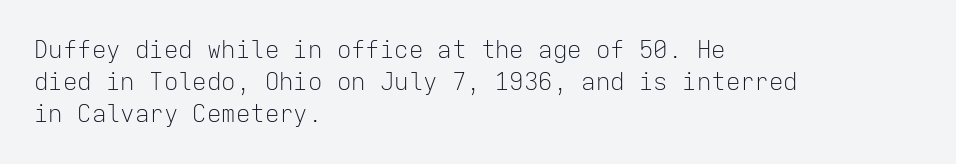
Q: Is the text bold? A: No.
Q: Is the text italic (slanted)? A: No, it is upright.
Q: Is the text underlined? A: No.
Q: How is the paragraph aligned? A: Left-aligned.
Q: Is the spacing between letters normal or unusually wide? A: Normal.
Q: Is the spacing between lines tight, normal or loose? A: Normal.
